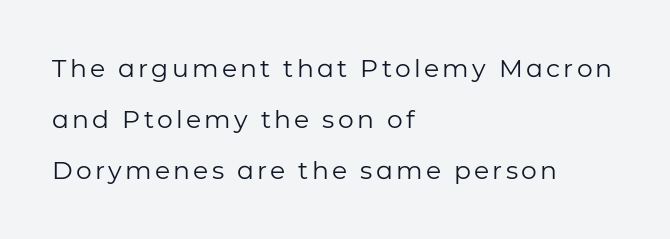
Q: Is the text bold? A: No.
Q: Is the text italic (slanted)? A: No, it is upright.
Q: Is the text underlined? A: No.
Q: How is the paragraph aligned? A: Left-aligned.
Q: Is the spacing between lines tight, normal or loose? A: Loose.
